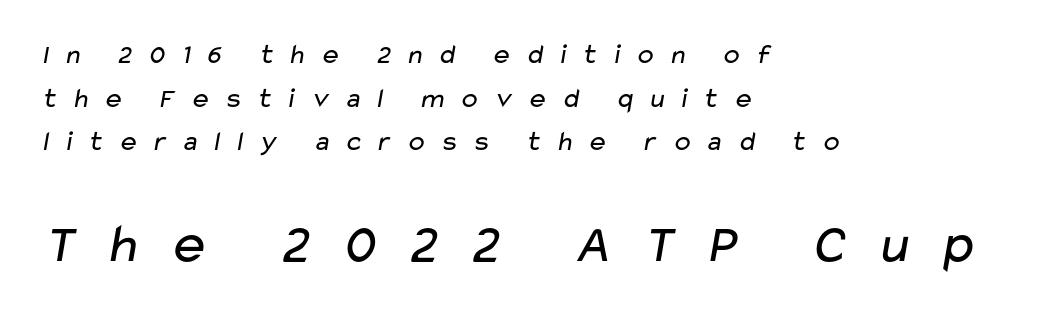
The image shows 56 px regular-weight, wide sans-serif type; set left-aligned, normal line spacing (1.56x), unusually wide letter spacing (+0.45 em), not underlined; the second (bottom) block is 2.0x larger; low stroke contrast and a medium x-height.
